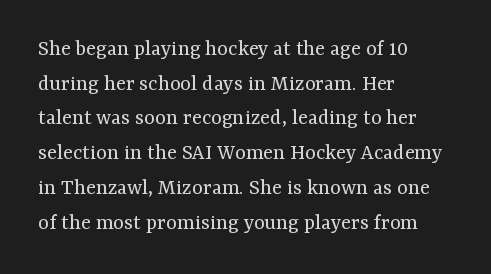
{"italic": "no", "bold": "no", "underline": "no", "align": "left", "line_spacing": "normal", "line_spacing_ratio": 1.51, "letter_spacing": "normal", "letter_spacing_em": 0.0, "glyph_px": 23}
